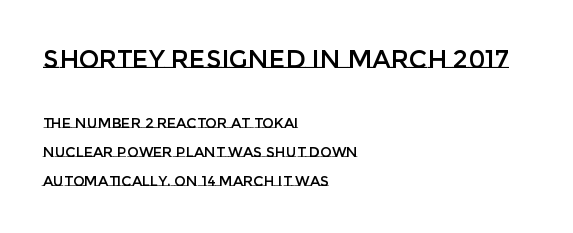
The image shows 25 px text type, upright; set left-aligned, loose line spacing (2.05x), normal letter spacing, not underlined; the first (top) block is 1.79x larger.
